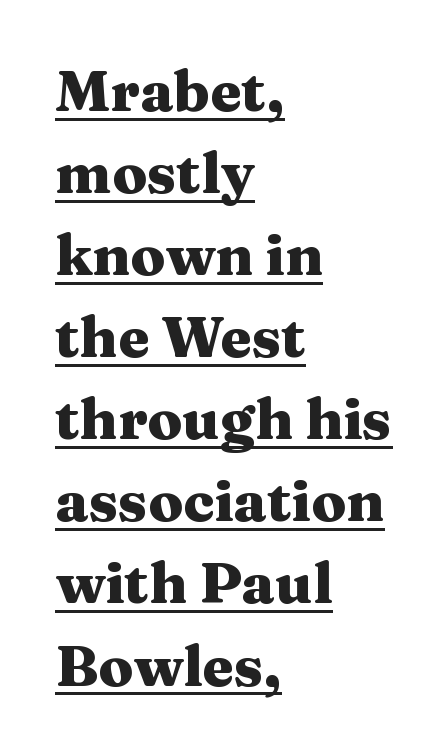
The image shows 57 px heavy, wide serif type, upright; set left-aligned, normal line spacing (1.44x), normal letter spacing, underlined; medium stroke contrast and a medium x-height.
